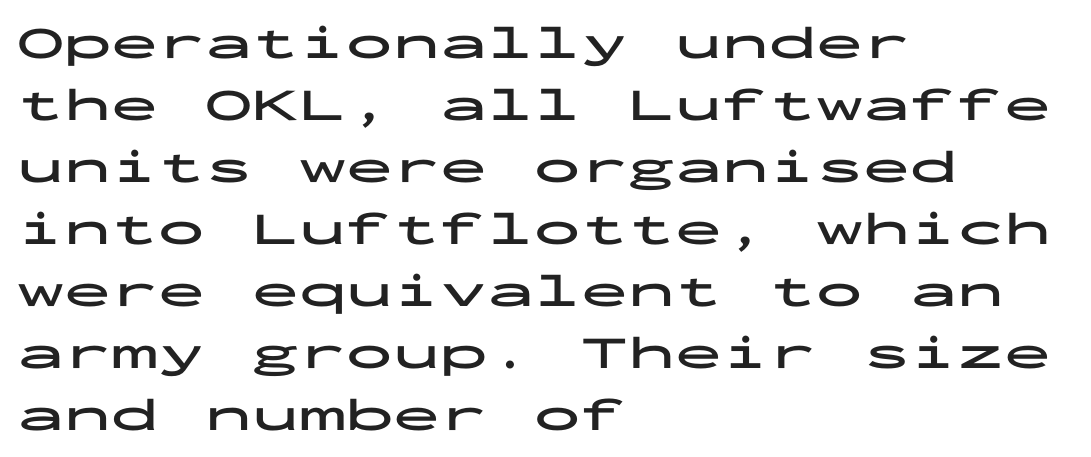
The image shows 47 px bold, wide sans-serif type, upright, monospaced; set left-aligned, normal line spacing (1.32x), normal letter spacing, not underlined; low stroke contrast and a medium x-height.
